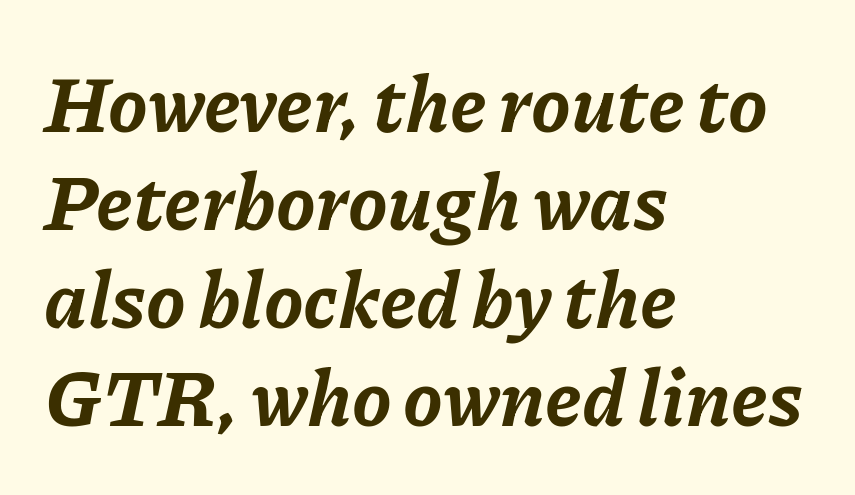
{"italic": "yes", "lean": "right", "slant_degrees": 11, "bold": "yes", "weight": "bold", "width": "normal", "stroke_contrast": "low", "x_height": "medium", "monospaced": "no", "underline": "no", "align": "left", "line_spacing_ratio": 1.24, "letter_spacing": "normal", "letter_spacing_em": 0.0, "glyph_px": 79}
